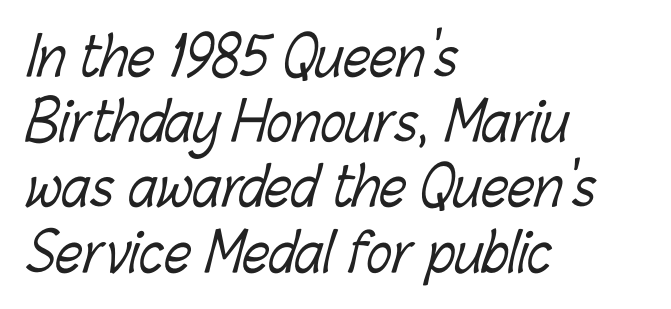
Q: Is the text bold? A: No.
Q: Is the text underlined? A: No.
Q: How is the paragraph aligned? A: Left-aligned.
Q: Is the spacing between letters normal or unusually wide? A: Normal.
Q: Width (condensed, normal, or wide)? A: Condensed.
Q: Stroke contrast? A: Low.
Q: x-height? A: Medium.
Q: Monospaced? A: No.
